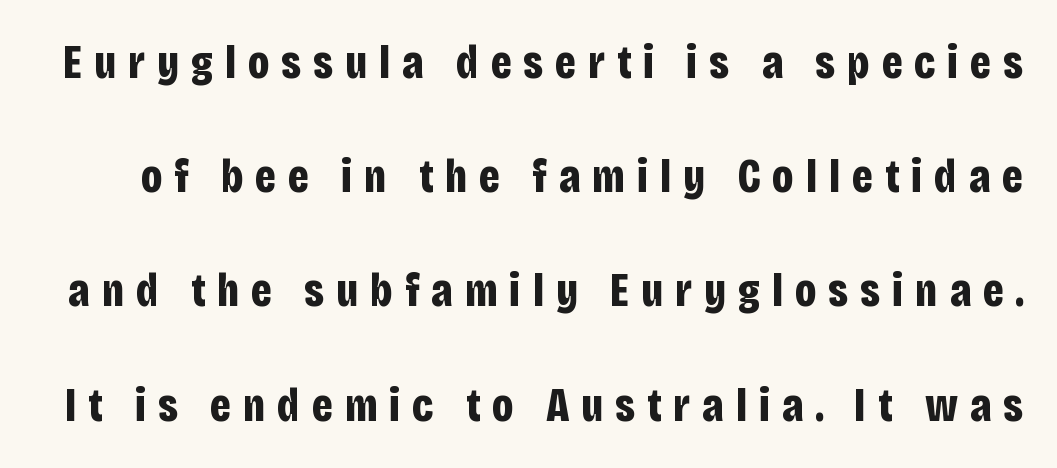
The image shows 47 px bold, condensed sans-serif type, upright; set loose line spacing (2.43x), unusually wide letter spacing (+0.25 em), not underlined; low stroke contrast and a large x-height.
